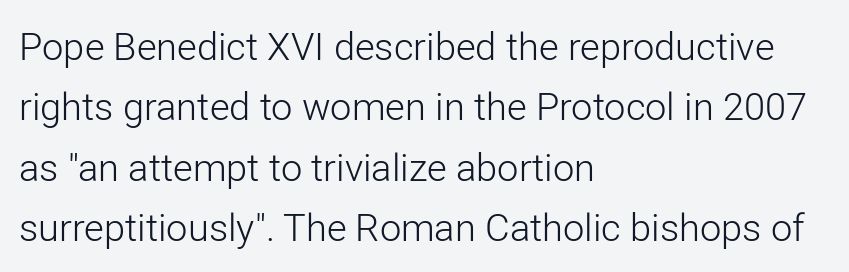
The rendering shows plain stroke endings on the letterforms — a sans-serif design. Horizontal bands of white between lines are of average thickness. This is not heavy type; no bold has been used. In terms of posture, this sample is upright.
